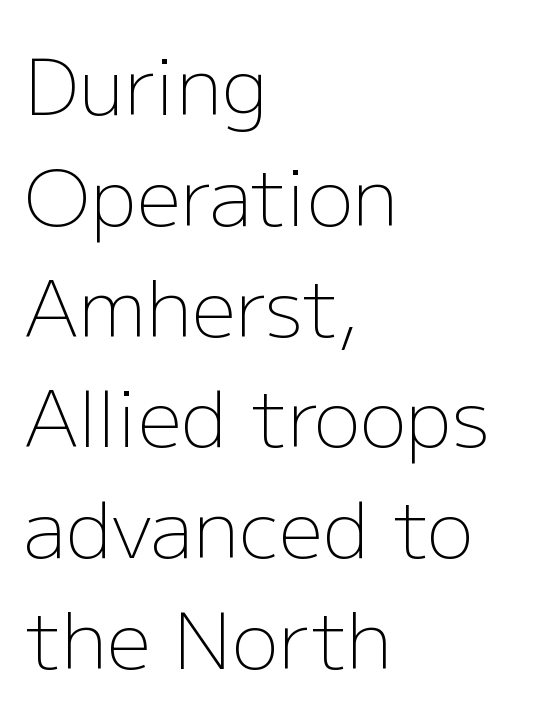
This is the regular roman posture of the typeface. The baseline area is clear. On a weight scale, this lands at 450 or below. Serifs: no, the terminals of the letterforms are clean. Compared with typical paragraphs, the rows here are spaced about the same. Horizontal alignment here is leftward, the default for most running prose.
